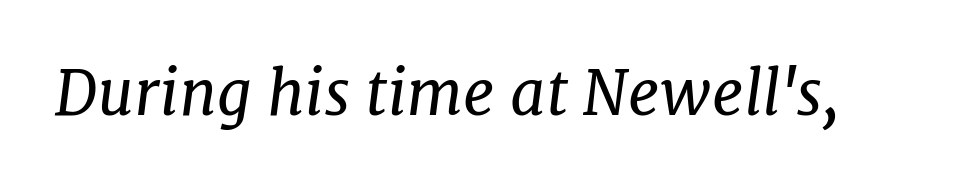
Q: Is the text bold? A: No.
Q: Is the text italic (slanted)? A: Yes, it leans right by about 7 degrees.
Q: Is the typeface a serif or a sans-serif typeface? A: Serif.
Q: Is the text underlined? A: No.
Q: Is the spacing between letters normal or unusually wide? A: Normal.
Q: Width (condensed, normal, or wide)? A: Normal.
Q: Stroke contrast? A: Low.
Q: x-height? A: Medium.
Q: Monospaced? A: No.
